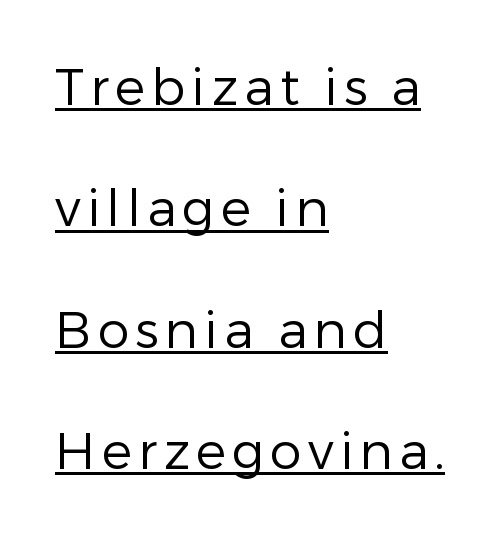
{"serif": "no", "italic": "no", "bold": "no", "weight": "regular", "width": "normal", "stroke_contrast": "low", "x_height": "medium", "monospaced": "no", "underline": "yes", "align": "left", "line_spacing": "loose", "line_spacing_ratio": 2.38, "glyph_px": 51}
